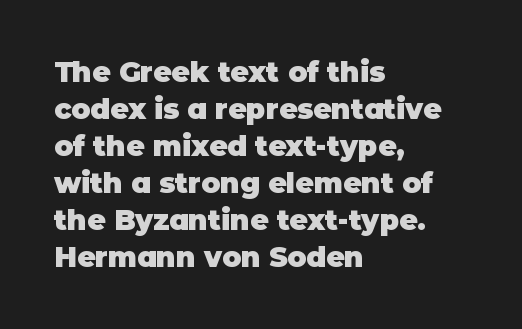
{"serif": "no", "italic": "no", "bold": "yes", "weight": "heavy", "width": "normal", "stroke_contrast": "low", "x_height": "large", "monospaced": "no", "underline": "no", "align": "left", "line_spacing": "normal", "line_spacing_ratio": 1.32, "letter_spacing": "normal", "letter_spacing_em": 0.0, "glyph_px": 28}
